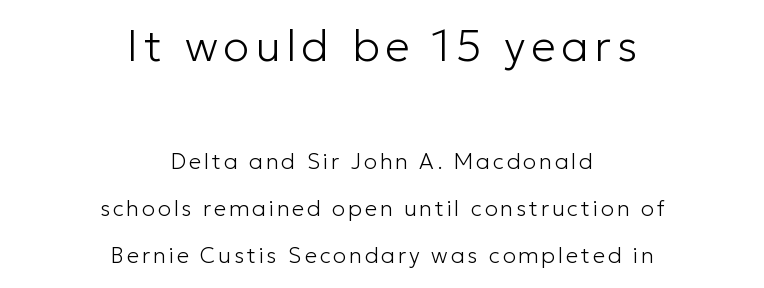
The lines in this sample share a center point and differ in where they start and stop. Block one is the big one; block two sits smaller underneath. A roman cut, with each character standing at attention. You could not count columns in this text — the font is proportionally spaced. This rendering employs a face without finishing strokes, i.e., a sans-serif. Caption: face not bold, strokes unweighted.
